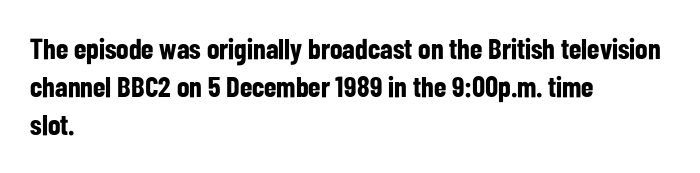
Q: Is the text bold? A: Yes.
Q: Is the text italic (slanted)? A: No, it is upright.
Q: Is the typeface a serif or a sans-serif typeface? A: Sans-serif.
Q: Is the text underlined? A: No.
Q: How is the paragraph aligned? A: Left-aligned.
Q: Is the spacing between letters normal or unusually wide? A: Normal.
Q: Is the spacing between lines tight, normal or loose? A: Normal.
Q: Width (condensed, normal, or wide)? A: Condensed.
Q: Stroke contrast? A: Low.
Q: x-height? A: Medium.
Q: Monospaced? A: No.
